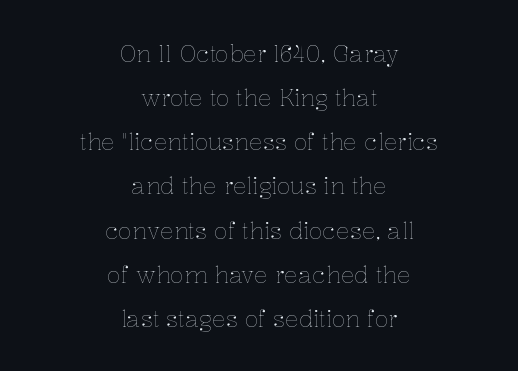
{"italic": "no", "bold": "no", "underline": "no", "align": "center", "line_spacing": "loose", "line_spacing_ratio": 1.92, "letter_spacing": "normal", "letter_spacing_em": 0.0, "glyph_px": 23}
